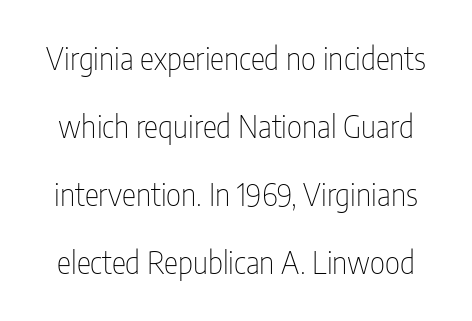
Just letters on the line, the space beneath them empty. Caption: standard tracking, unaltered. The lettering stays uniformly vertical, giving the passage a roman look. Line spacing here is loose. Character widths vary here, with narrow letters taking less room than wide ones.
